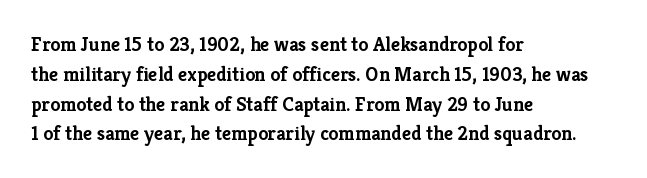
Summary of weight: heavy, a full bold. This sample is left-justified, so line endings fall wherever the words run out. The type sits square on the baseline with zero lean. The lines sit at an ordinary, default distance from one another. A bare baseline throughout the passage. This sample uses plain, unmodified letter spacing.
